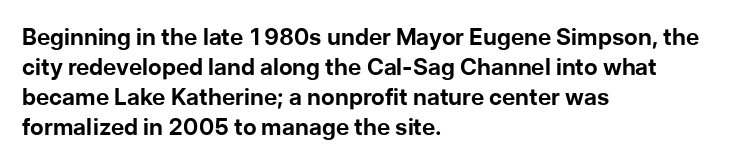
The image shows 23 px bold type, upright; set left-aligned, normal line spacing (1.3x), normal letter spacing, not underlined.
